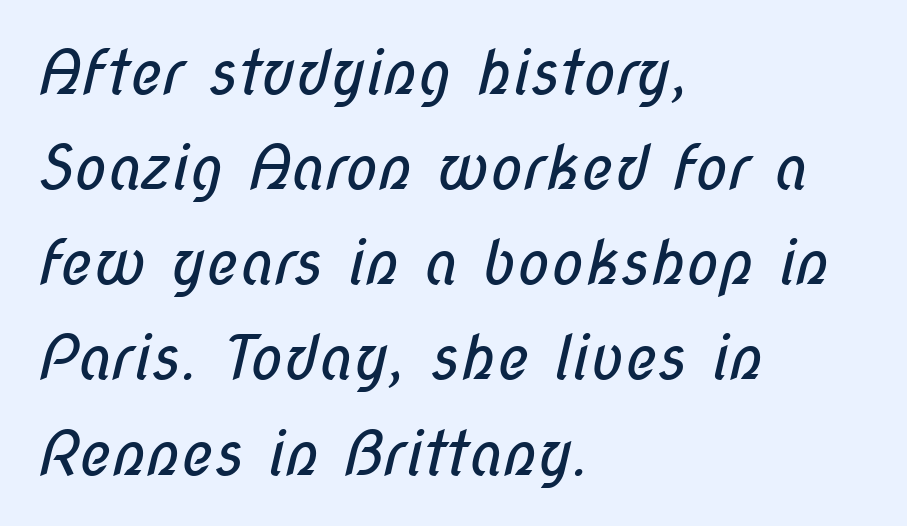
Spacing between characters is what you'd get straight out of the box. A light-to-regular cut is what we see here. These lines are composed in type without serifs. This sample keeps an unexceptional amount of space between lines. The rendering uses natural spacing where letterforms have individual widths.
